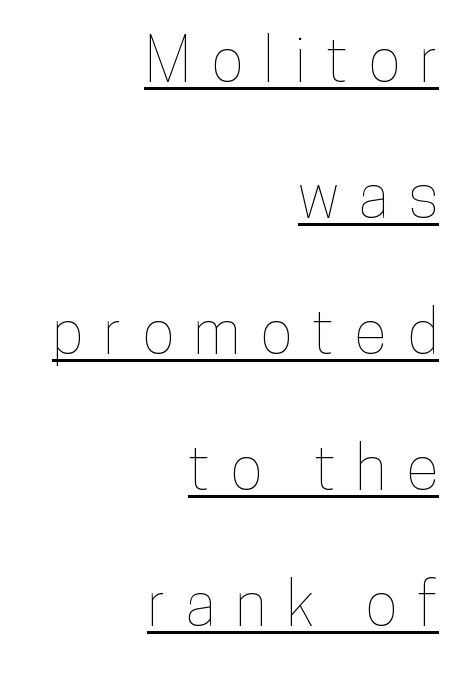
Q: Is the text italic (slanted)? A: No, it is upright.
Q: Is the text underlined? A: Yes.
Q: How is the paragraph aligned? A: Right-aligned.
Q: Is the spacing between letters normal or unusually wide? A: Unusually wide.
Q: Is the spacing between lines tight, normal or loose? A: Loose.
Q: Width (condensed, normal, or wide)? A: Condensed.
Q: Stroke contrast? A: Low.
Q: x-height? A: Medium.
Q: Monospaced? A: No.
